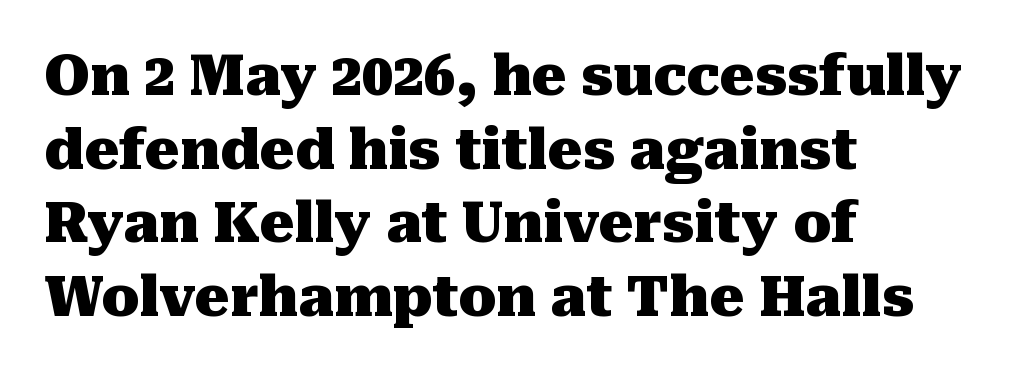
The image shows 55 px heavy serif type, upright; set left-aligned, normal line spacing (1.34x), normal letter spacing, not underlined; medium stroke contrast and a medium x-height.
